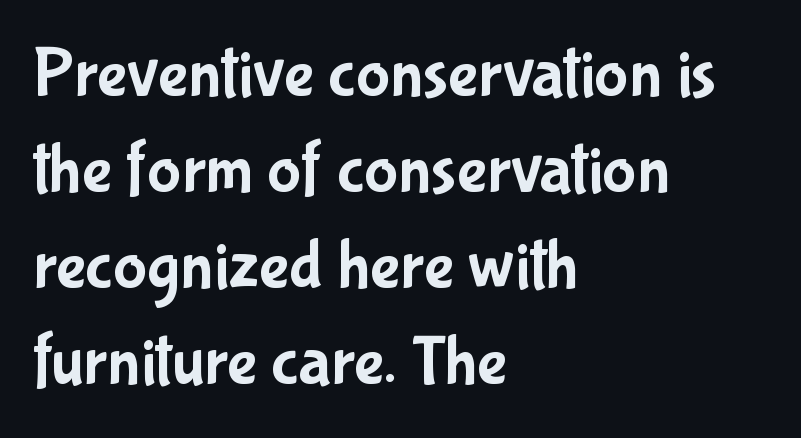
The image shows 71 px condensed sans-serif type, upright; set left-aligned, normal line spacing (1.35x), normal letter spacing, not underlined; low stroke contrast and a medium x-height.
